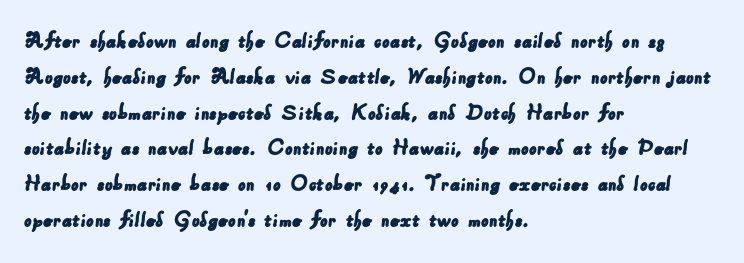
Check the space under the baseline: it is left empty. Successive baselines arrive at the customary interval. No extra tracking has been applied to these lines. The paragraph has a hard left edge and a soft right edge.
